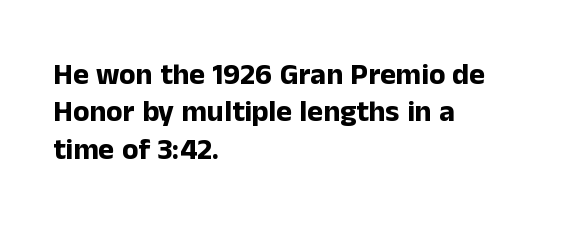
The image shows 30 px bold sans-serif type, upright; set left-aligned, normal line spacing (1.25x), normal letter spacing, not underlined; low stroke contrast and a medium x-height.
